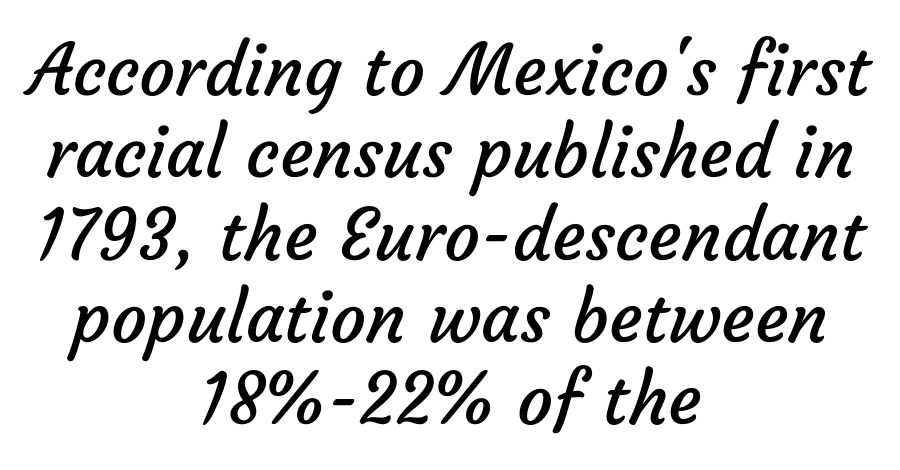
{"serif": "no", "bold": "no", "weight": "regular", "width": "normal", "stroke_contrast": "low", "x_height": "medium", "monospaced": "no", "underline": "no", "align": "center", "line_spacing_ratio": 1.16, "letter_spacing": "normal", "letter_spacing_em": 0.0, "glyph_px": 71}
